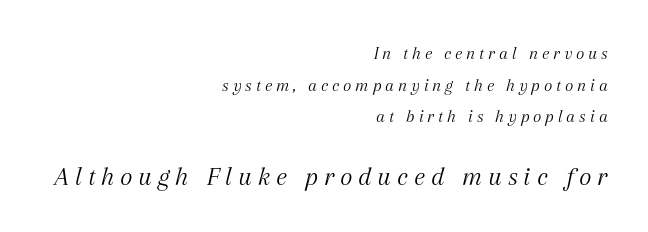
Q: Is the text bold? A: No.
Q: Is the text italic (slanted)? A: Yes, it leans right by about 12 degrees.
Q: Is the text underlined? A: No.
Q: How is the paragraph aligned? A: Right-aligned.
Q: Is the spacing between letters normal or unusually wide? A: Unusually wide.
Q: Which block of text is set in a larger size, the first (top) or the second (bottom)? A: The second (bottom) one.
